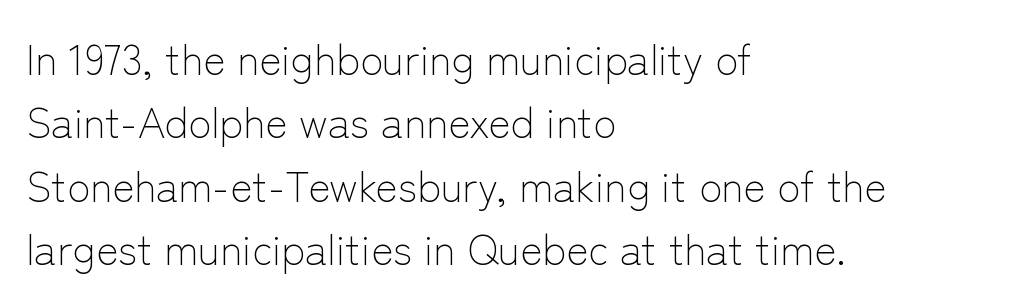
The image shows 42 px light sans-serif type, upright; set left-aligned, normal line spacing (1.51x), normal letter spacing, not underlined; low stroke contrast and a medium x-height.
